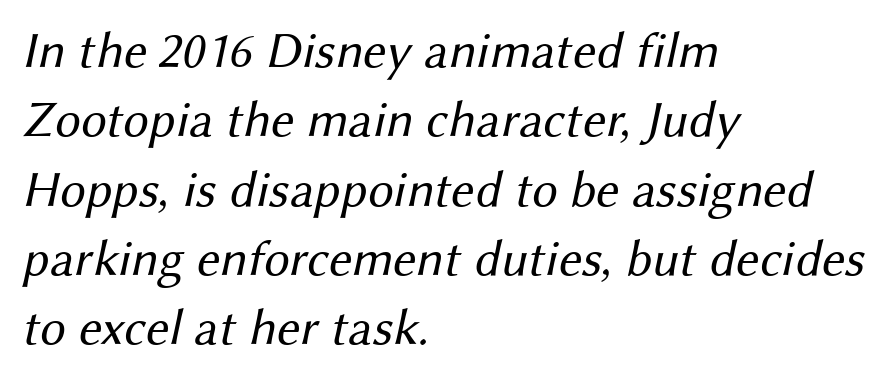
{"serif": "no", "bold": "no", "weight": "regular", "width": "normal", "stroke_contrast": "medium", "x_height": "medium", "monospaced": "no", "underline": "no", "align": "left", "line_spacing": "normal", "line_spacing_ratio": 1.36, "letter_spacing": "normal", "letter_spacing_em": 0.0, "glyph_px": 51}
